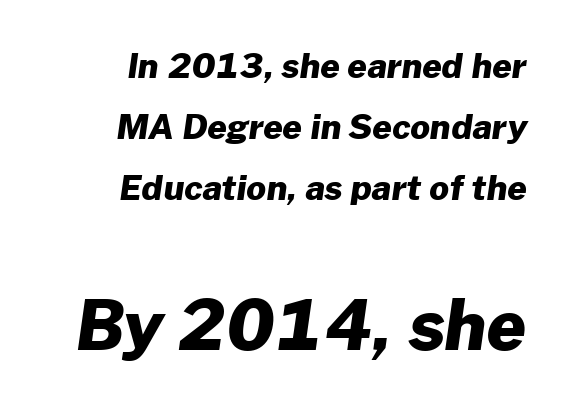
The face used here is rendered with its standard letterfit. Caption: bold face, heavy strokes. The second block has been scaled up relative to the first. Each letter keeps its own natural width here, so spacing adapts to shape. Compared with a flush-left layout, this one pins lines to the opposite, right side.
